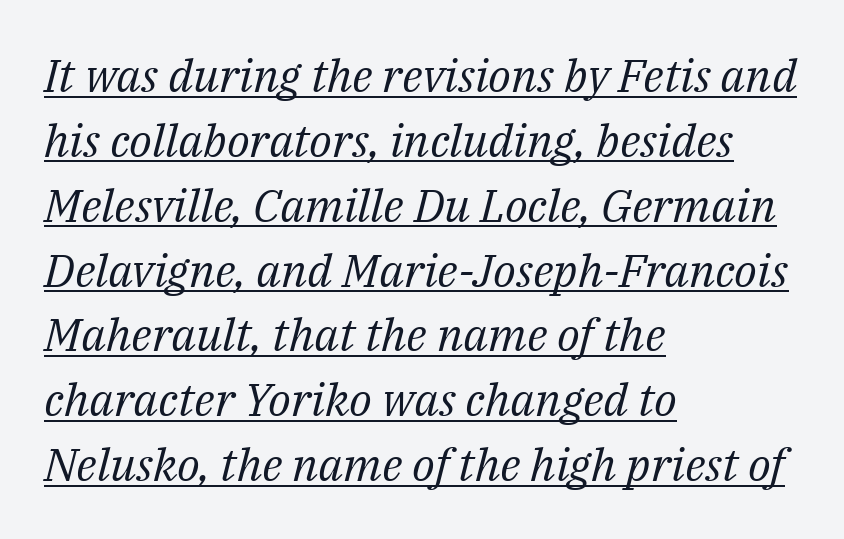
This sample keeps an unexceptional amount of space between lines. The face used here is proportionally spaced, like ordinary book or web type. Summary of weight: not heavy and not bold. Little horizontal feet cap the strokes, marking this as serif type.
